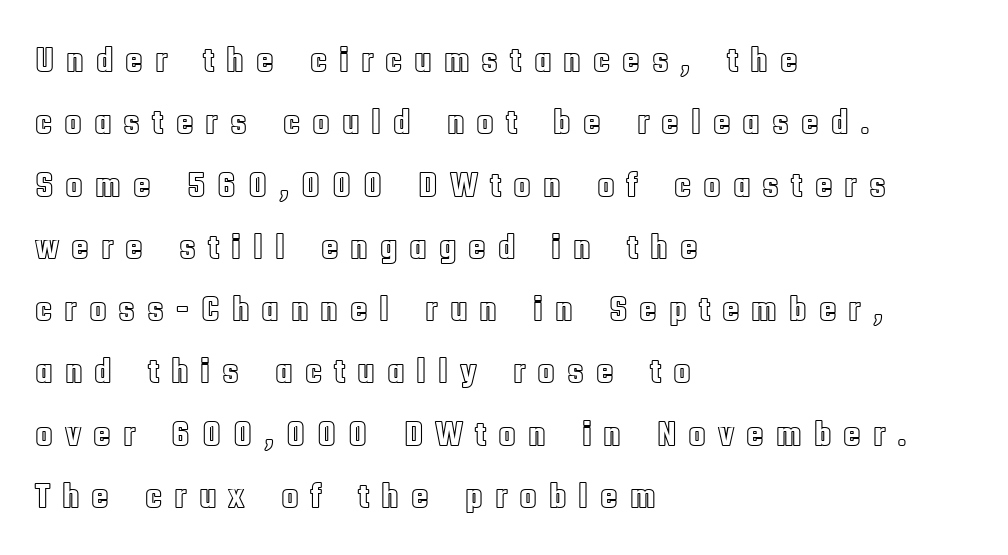
{"italic": "no", "width": "condensed", "x_height": "large", "monospaced": "no", "underline": "no", "align": "left", "line_spacing_ratio": 1.73, "letter_spacing": "wide", "letter_spacing_em": 0.33, "glyph_px": 36}
